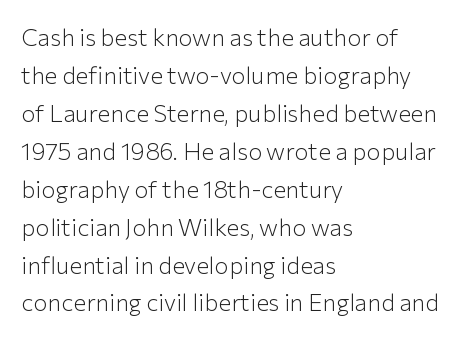
Q: Is the text bold? A: No.
Q: Is the text italic (slanted)? A: No, it is upright.
Q: Is the text underlined? A: No.
Q: How is the paragraph aligned? A: Left-aligned.
Q: Is the spacing between letters normal or unusually wide? A: Normal.
Q: Is the spacing between lines tight, normal or loose? A: Normal.
